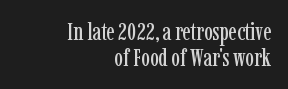
The image shows 24 px text type, upright; set right-aligned, tight line spacing (1.08x), normal letter spacing, not underlined.
